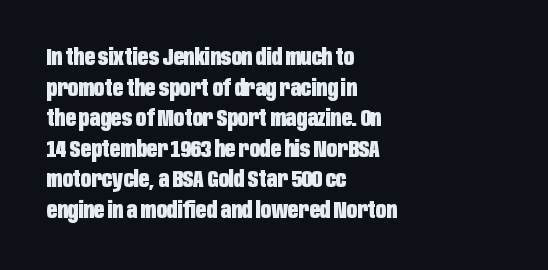
Nobody touched the tracking dial on this one. Heft: maximum for text — a bold. The rendering anchors every line to the left-hand side. The line-height multiplier appears to be the usual default.
